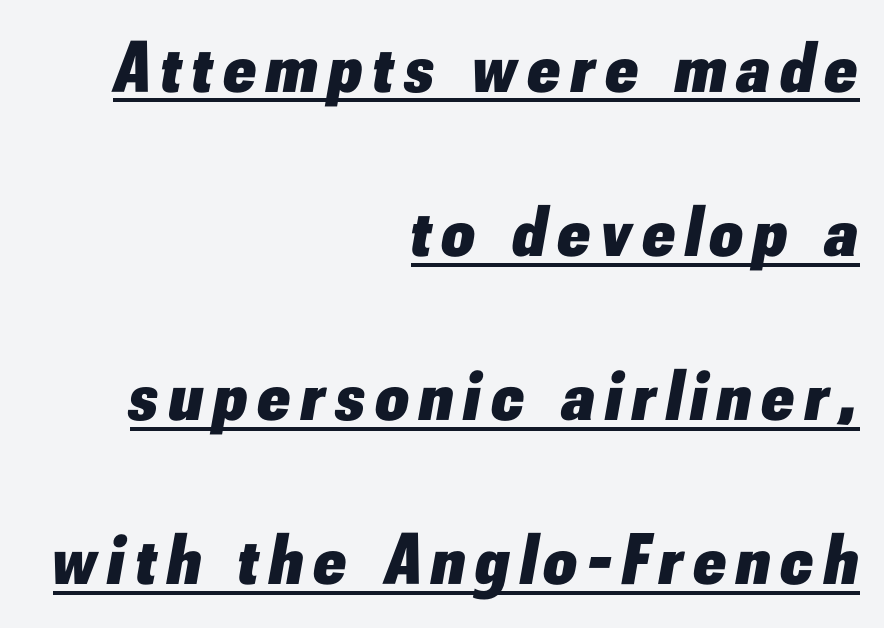
The image shows 72 px heavy type, italic (leaning right); set right-aligned, loose line spacing (2.28x), underlined; low stroke contrast and a small x-height.
